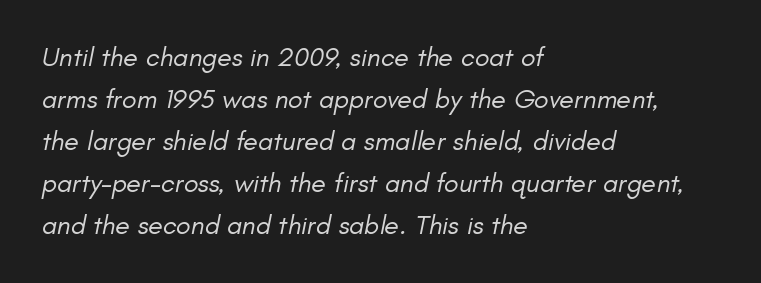
The image shows 27 px text type, italic (leaning right); set left-aligned, normal line spacing (1.56x), normal letter spacing, not underlined.
